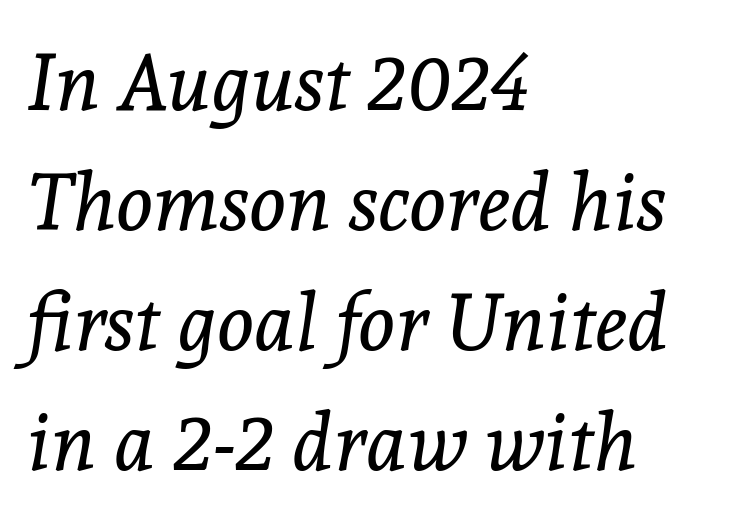
The image shows 79 px regular-weight serif type, italic (leaning right); set left-aligned, normal line spacing (1.52x), normal letter spacing, not underlined; a medium x-height.
